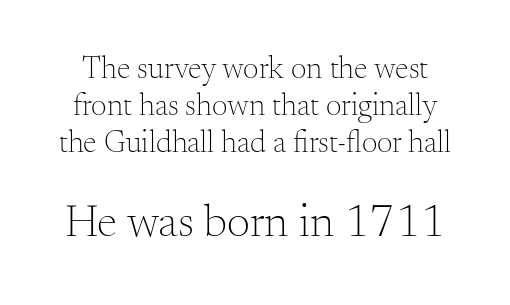
Here the second block reads like a headline and the first like body copy. The string is rendered with underlining switched off. The letters advance in unequal steps, a hallmark of proportional type. Look at the tracking — it's just the regular setting, nothing added.
